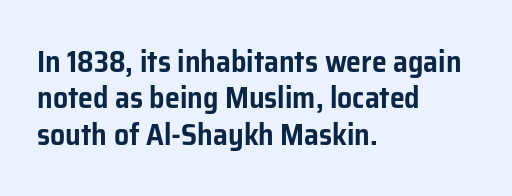
Q: Is the text italic (slanted)? A: No, it is upright.
Q: Is the typeface a serif or a sans-serif typeface? A: Sans-serif.
Q: Is the text underlined? A: No.
Q: How is the paragraph aligned? A: Left-aligned.
Q: Is the spacing between letters normal or unusually wide? A: Normal.
Q: Width (condensed, normal, or wide)? A: Normal.
Q: Stroke contrast? A: Low.
Q: x-height? A: Medium.
Q: Monospaced? A: No.
